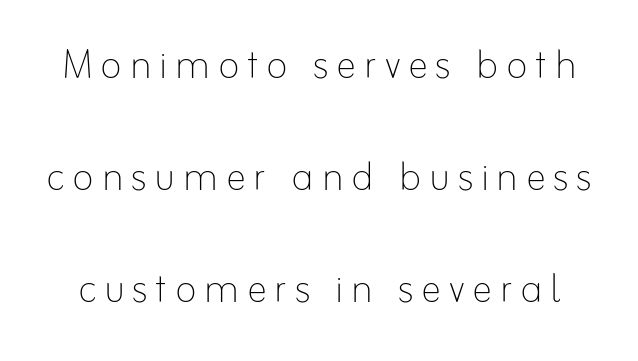
{"italic": "no", "bold": "no", "weight": "thin", "width": "normal", "stroke_contrast": "low", "x_height": "small", "monospaced": "no", "underline": "no", "line_spacing": "loose", "line_spacing_ratio": 2.2, "glyph_px": 51}
